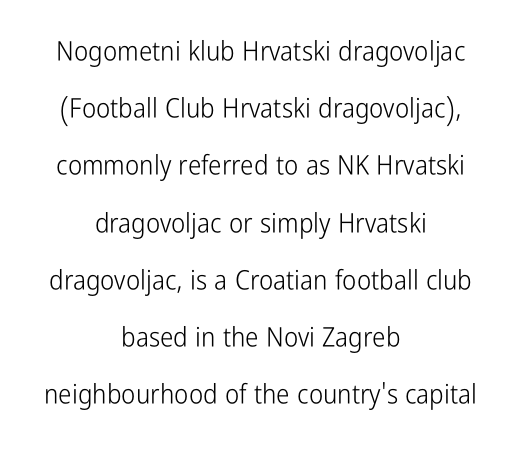
Q: Is the text bold? A: No.
Q: Is the text italic (slanted)? A: No, it is upright.
Q: Is the text underlined? A: No.
Q: How is the paragraph aligned? A: Centered.
Q: Is the spacing between letters normal or unusually wide? A: Normal.
Q: Is the spacing between lines tight, normal or loose? A: Loose.
